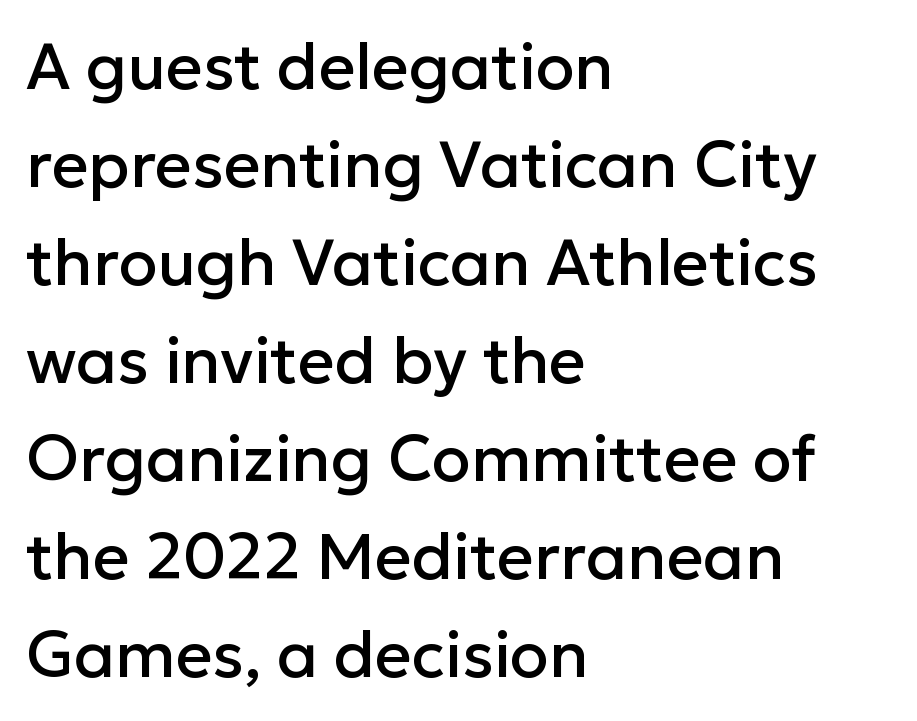
Underlining? Definitely not there. Tracking here is standard; glyphs follow each other at the usual distance. Each letter keeps its own natural width here, so spacing adapts to shape. Style check: upright.
